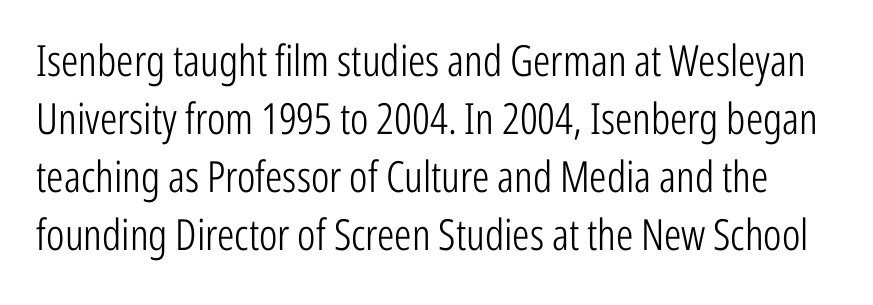
Stems here are at most as thick as an everyday book face. No feet cap the strokes, marking this as sans-serif type. These lines keep a tight, regular rhythm from letter to letter. Baseline-to-baseline distance is the conventional proportion of letter height. This is the regular roman posture of the typeface.
